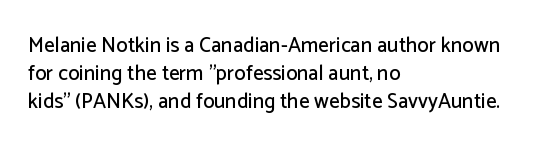
The image shows 21 px text type, upright; set left-aligned, normal line spacing (1.33x), normal letter spacing, not underlined.
